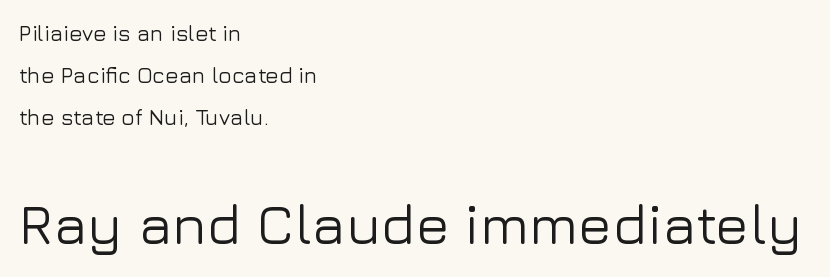
Q: Is the text italic (slanted)? A: No, it is upright.
Q: Is the typeface a serif or a sans-serif typeface? A: Sans-serif.
Q: Is the text underlined? A: No.
Q: How is the paragraph aligned? A: Left-aligned.
Q: Is the spacing between letters normal or unusually wide? A: Normal.
Q: Is the spacing between lines tight, normal or loose? A: Loose.
Q: Which block of text is set in a larger size, the first (top) or the second (bottom)? A: The second (bottom) one.
Q: Width (condensed, normal, or wide)? A: Normal.
Q: Stroke contrast? A: Low.
Q: x-height? A: Medium.
Q: Monospaced? A: No.
